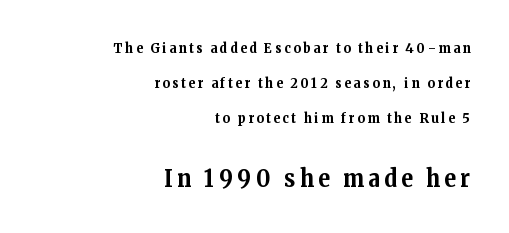
Leading is clearly above the norm, producing a sparse column. The strokes are fattened all the way to bold. This layout puts the modest block above and the oversized block below. Layout note: lines flush right. This sample uses an upright cut, with every glyph sitting square on the baseline. A clean baseline with only descenders dipping below it.
